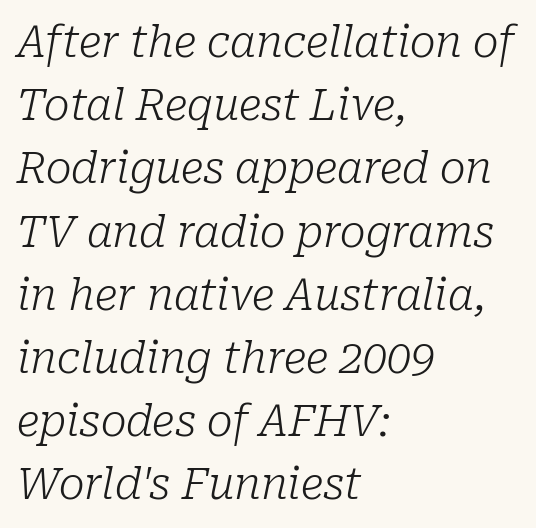
In terms of leading, this rendering sits right in the middle. I'd call this a serif setting — the letters wear small feet. If you drew a line through each stem, it would be angled. A clean baseline with only descenders dipping below it. The letterforms sit at book weight or below. Default kerning and tracking; the words read as compact shapes.
